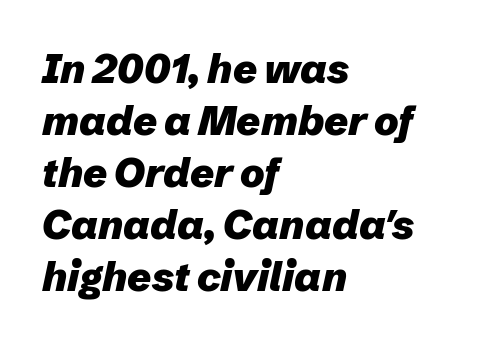
Q: Is the text bold? A: Yes.
Q: Is the text italic (slanted)? A: Yes, it leans right by about 12 degrees.
Q: Is the text underlined? A: No.
Q: How is the paragraph aligned? A: Left-aligned.
Q: Is the spacing between letters normal or unusually wide? A: Normal.
Q: Is the spacing between lines tight, normal or loose? A: Normal.
Q: Width (condensed, normal, or wide)? A: Normal.
Q: Stroke contrast? A: Low.
Q: x-height? A: Medium.
Q: Monospaced? A: No.
